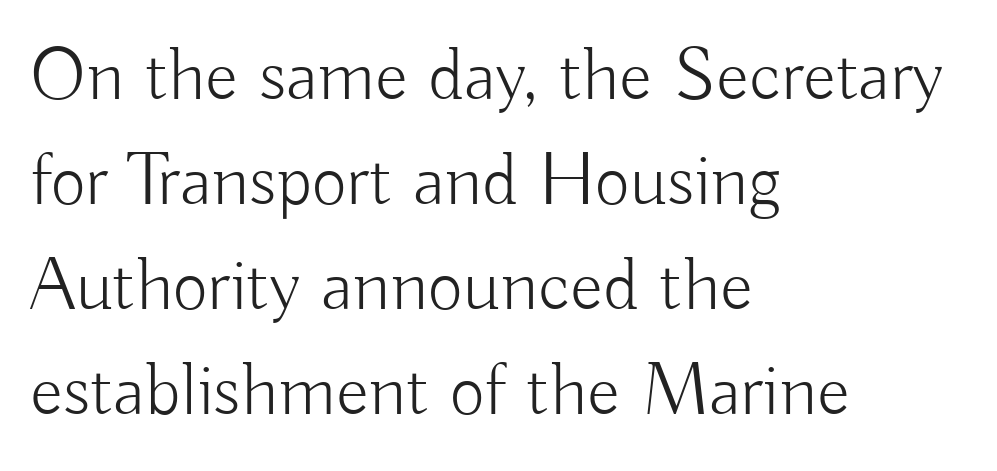
The image shows 76 px light sans-serif type, upright; set left-aligned, normal line spacing (1.38x), normal letter spacing, not underlined; low stroke contrast and a small x-height.
